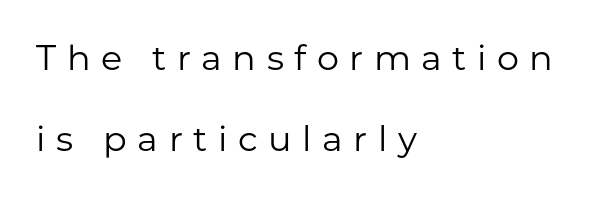
{"serif": "no", "italic": "no", "bold": "no", "weight": "regular", "width": "normal", "stroke_contrast": "low", "x_height": "medium", "monospaced": "no", "underline": "no", "align": "left", "line_spacing": "loose", "line_spacing_ratio": 2.32, "letter_spacing": "wide", "letter_spacing_em": 0.3, "glyph_px": 35}
